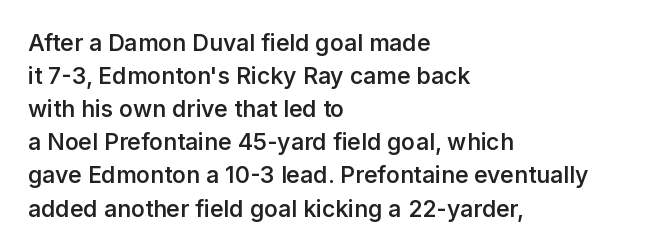
{"italic": "no", "bold": "semi", "underline": "no", "align": "left", "line_spacing": "normal", "line_spacing_ratio": 1.44, "letter_spacing": "normal", "letter_spacing_em": 0.0, "glyph_px": 23}
